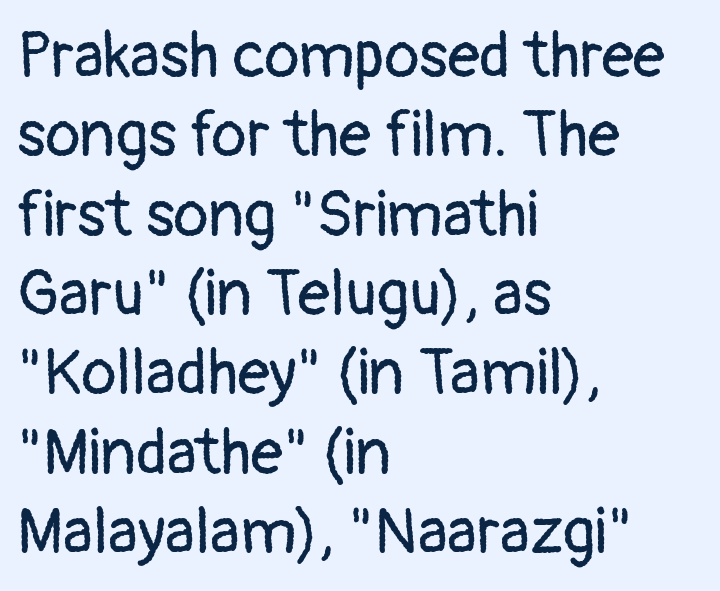
Stroke terminals: plain, sans-serif. Clear beneath every line of the passage. The letters stand upright; this is a roman face. Look at the tracking — it's just the regular setting, nothing added.
